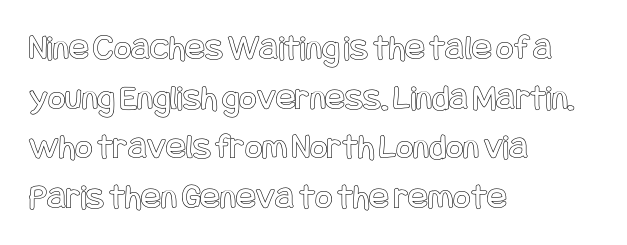
Is the letter spacing exaggerated? No — it looks like the ordinary default. Designer's note — italics off, roman on. The glyphs are unaccompanied by any horizontal stroke below them. The leading is moderate, giving the passage an even texture. These lines stack with their left ends in a neat column.
